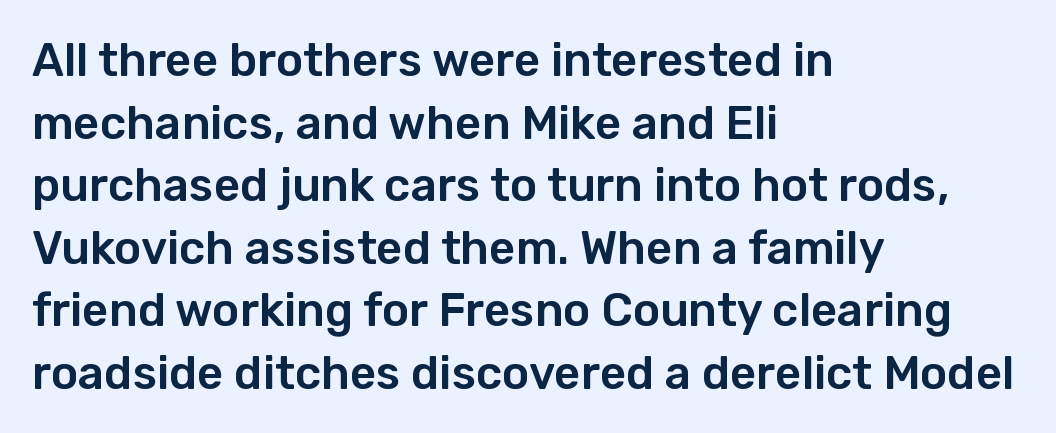
Q: Is the text italic (slanted)? A: No, it is upright.
Q: Is the typeface a serif or a sans-serif typeface? A: Sans-serif.
Q: Is the text underlined? A: No.
Q: How is the paragraph aligned? A: Left-aligned.
Q: Is the spacing between letters normal or unusually wide? A: Normal.
Q: Is the spacing between lines tight, normal or loose? A: Normal.
Q: Width (condensed, normal, or wide)? A: Normal.
Q: Stroke contrast? A: Low.
Q: x-height? A: Medium.
Q: Monospaced? A: No.
